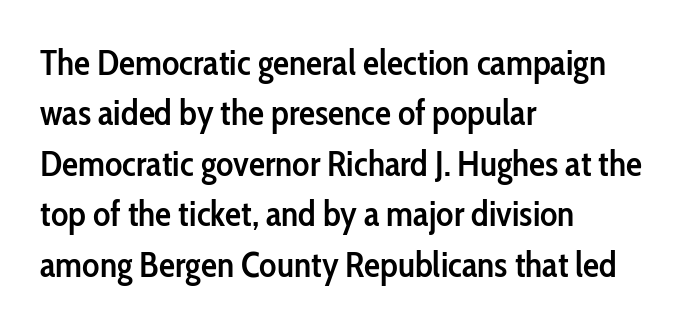
This sample has the flowing, uneven cadence of proportional lettering. Letters rest on an invisible, unmarked baseline. Does the leading feel generous? No, just average. Observe the ordinary spacing: letters are neighbours, not strangers.
